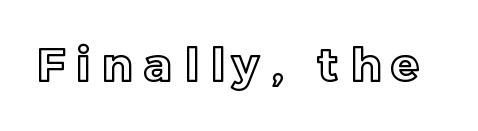
Here the designer chose a conventional face with non-uniform glyph widths. You can tell it's not italic because the verticals are truly vertical. Glance below the letters and you will spot only blank space. Between one letter and the next there's a generous, obvious gap.
